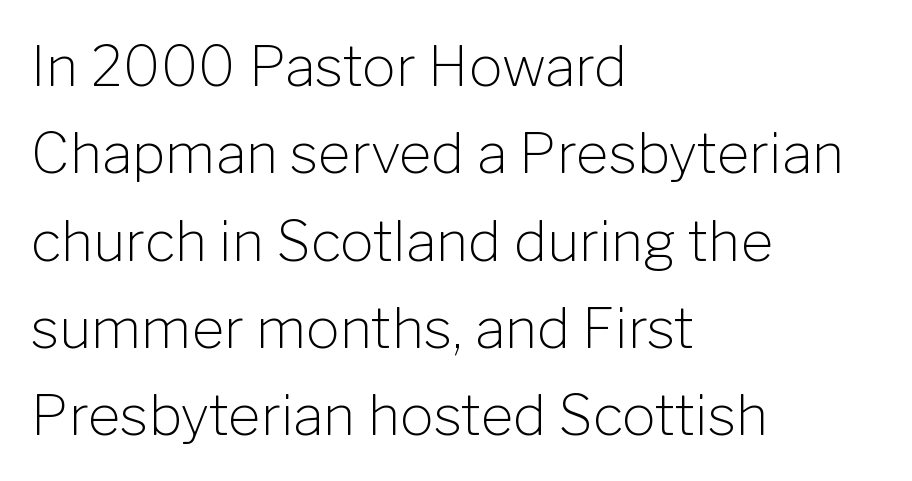
Q: Is the text bold? A: No.
Q: Is the text italic (slanted)? A: No, it is upright.
Q: Is the typeface a serif or a sans-serif typeface? A: Sans-serif.
Q: Is the text underlined? A: No.
Q: How is the paragraph aligned? A: Left-aligned.
Q: Is the spacing between letters normal or unusually wide? A: Normal.
Q: Is the spacing between lines tight, normal or loose? A: Normal.
Q: Width (condensed, normal, or wide)? A: Normal.
Q: Stroke contrast? A: Low.
Q: x-height? A: Medium.
Q: Monospaced? A: No.
